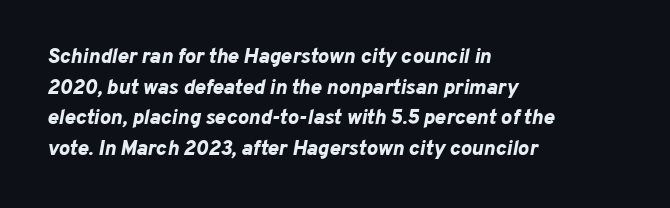
The image shows 21 px bold type, italic (leaning right); set left-aligned, normal line spacing (1.46x), normal letter spacing, not underlined.
